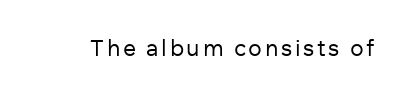
The image shows 23 px text type, upright; set not underlined.
